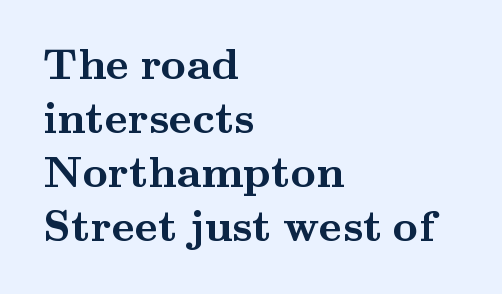
Q: Is the text bold? A: Yes.
Q: Is the text italic (slanted)? A: No, it is upright.
Q: Is the typeface a serif or a sans-serif typeface? A: Serif.
Q: Is the text underlined? A: No.
Q: How is the paragraph aligned? A: Left-aligned.
Q: Is the spacing between letters normal or unusually wide? A: Normal.
Q: Width (condensed, normal, or wide)? A: Wide.
Q: Stroke contrast? A: Medium.
Q: x-height? A: Small.
Q: Monospaced? A: No.
